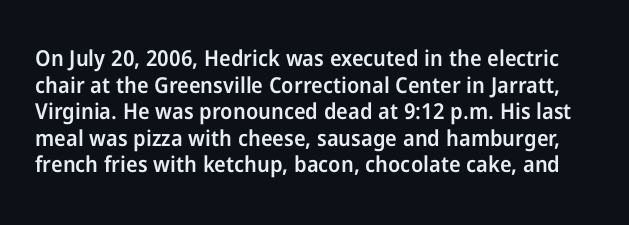
The image shows 22 px text type, upright; set line spacing 1.21x, normal letter spacing, not underlined.
